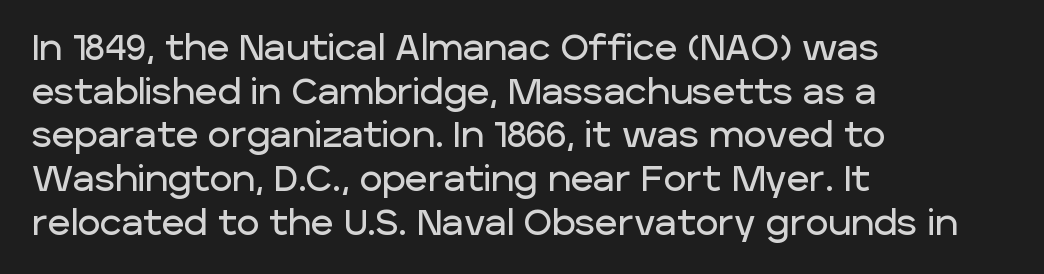
{"serif": "no", "italic": "no", "width": "normal", "stroke_contrast": "low", "x_height": "large", "monospaced": "no", "underline": "no", "align": "left", "line_spacing": "normal", "line_spacing_ratio": 1.25, "letter_spacing": "normal", "letter_spacing_em": 0.0, "glyph_px": 35}
